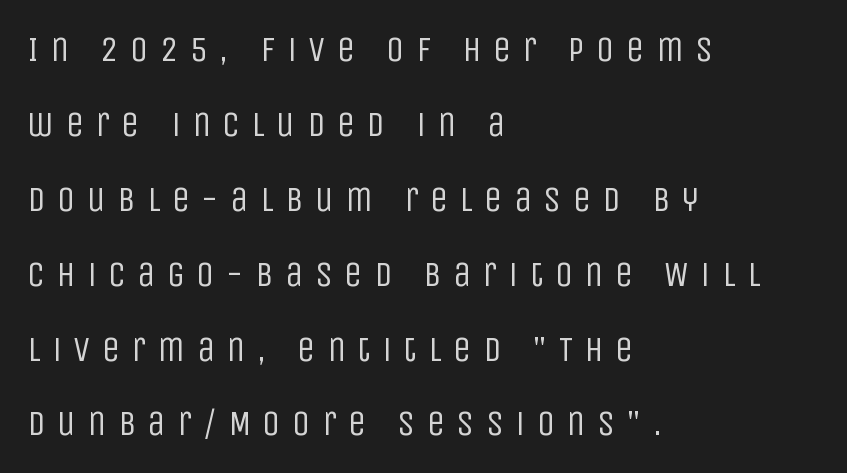
Caption: expanded tracking, letters set apart. A typesetter would call this proportional, since set widths differ per character. I'd call this a sans setting — the letters go barefoot. Caption: multi-line text, flush left, ragged right.
